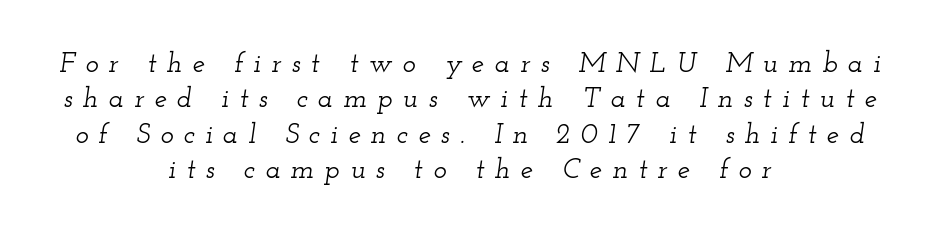
The image shows 28 px wide serif type, italic (leaning right); set centered, normal line spacing (1.26x), unusually wide letter spacing (+0.37 em), not underlined; low stroke contrast and a small x-height.
